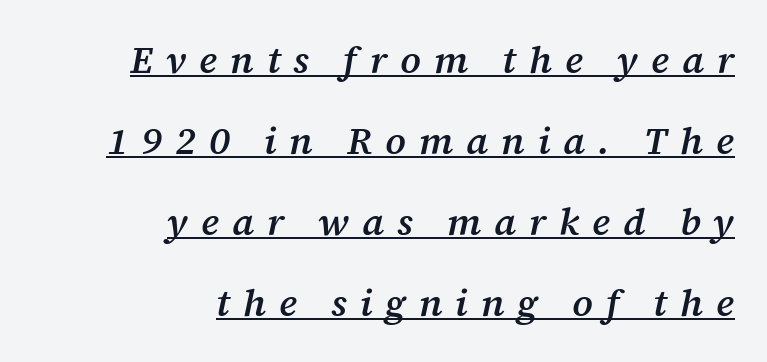
Q: Is the text bold? A: Semi-bold.
Q: Is the text italic (slanted)? A: Yes, it leans right by about 12 degrees.
Q: Is the typeface a serif or a sans-serif typeface? A: Serif.
Q: Is the text underlined? A: Yes.
Q: How is the paragraph aligned? A: Right-aligned.
Q: Is the spacing between letters normal or unusually wide? A: Unusually wide.
Q: Is the spacing between lines tight, normal or loose? A: Loose.
Q: Width (condensed, normal, or wide)? A: Normal.
Q: Stroke contrast? A: Medium.
Q: x-height? A: Medium.
Q: Monospaced? A: No.
